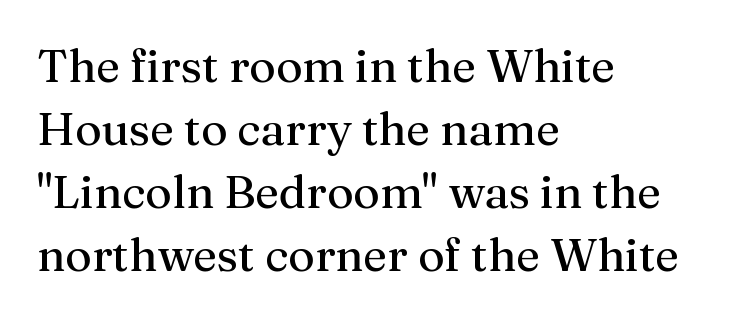
{"serif": "yes", "italic": "no", "bold": "no", "weight": "regular", "width": "normal", "stroke_contrast": "medium", "x_height": "medium", "monospaced": "no", "underline": "no", "align": "left", "line_spacing": "normal", "line_spacing_ratio": 1.37, "letter_spacing": "normal", "letter_spacing_em": 0.0, "glyph_px": 46}
